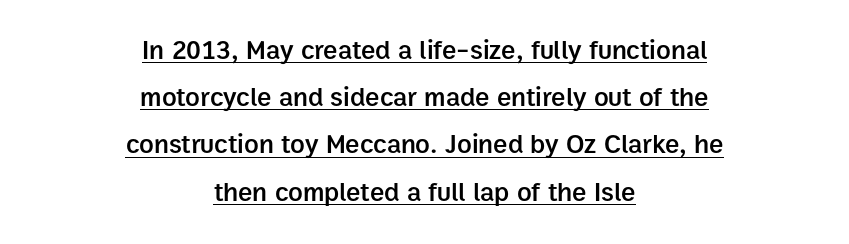
{"italic": "no", "bold": "semi", "underline": "yes", "align": "center", "line_spacing_ratio": 1.75, "letter_spacing": "normal", "letter_spacing_em": 0.0, "glyph_px": 27}
